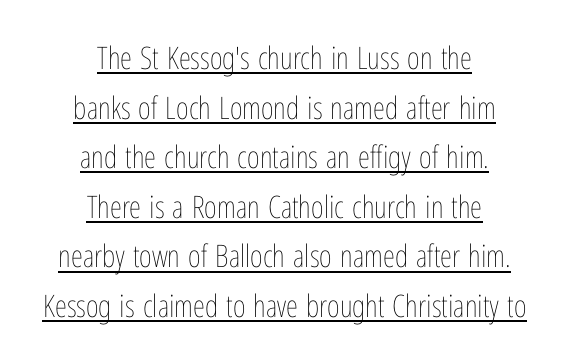
The image shows 31 px thin, condensed type, upright; set centered, normal line spacing (1.6x), normal letter spacing, underlined; low stroke contrast and a medium x-height.
